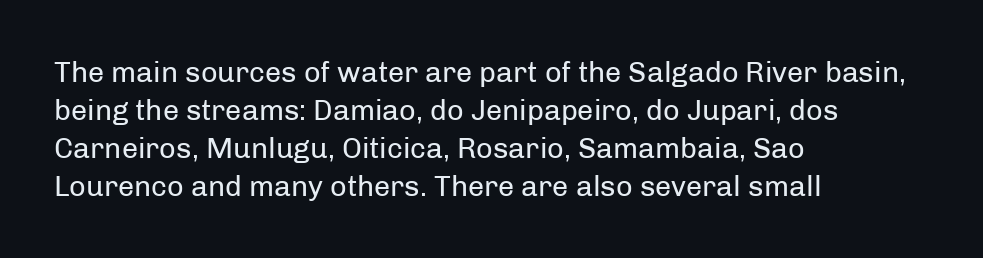
The font sits on the lighter half of the weight spectrum, regular included. The space between consecutive lines is moderate. Proportional: the letters do not fall into vertical columns. Unmarked baselines from the first word to the last.
